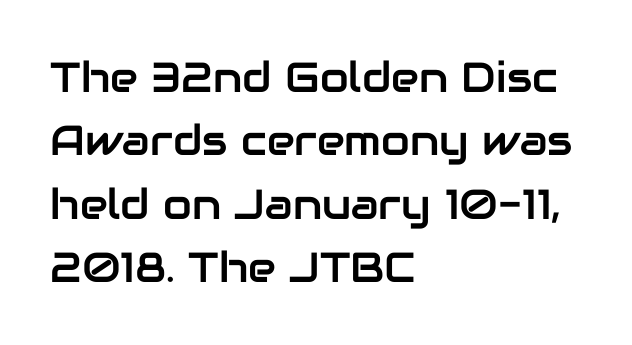
The image shows 42 px sans-serif type, upright; set left-aligned, normal line spacing (1.51x), normal letter spacing, not underlined; low stroke contrast and a medium x-height.
